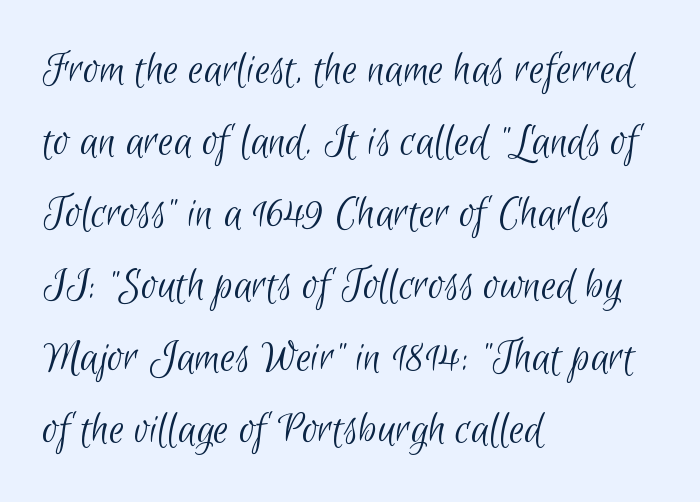
{"serif": "no", "bold": "no", "weight": "light", "width": "condensed", "stroke_contrast": "low", "x_height": "small", "monospaced": "no", "underline": "no", "align": "left", "line_spacing": "normal", "line_spacing_ratio": 1.5, "letter_spacing": "normal", "letter_spacing_em": 0.0, "glyph_px": 48}
